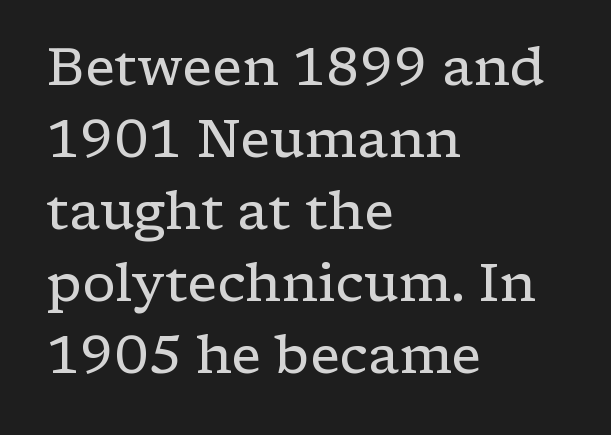
{"serif": "yes", "italic": "no", "bold": "no", "weight": "regular", "width": "wide", "stroke_contrast": "low", "x_height": "medium", "monospaced": "no", "underline": "no", "align": "left", "line_spacing": "normal", "line_spacing_ratio": 1.36, "letter_spacing": "normal", "letter_spacing_em": 0.0, "glyph_px": 53}
